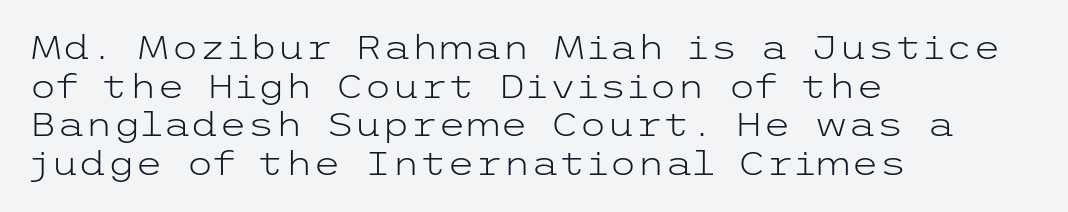
The weight would be labelled regular, book, light, or lighter still. This sample is left-justified, so line endings fall wherever the words run out. The letters stand straight up with perfectly vertical stems. Letters rest on an invisible, unmarked baseline. The letters carry no serifs — their stems end cleanly without finishing strokes.
